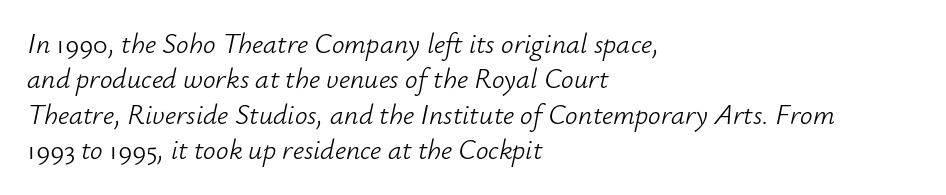
The image shows 28 px light type, italic (leaning right); set left-aligned, normal line spacing (1.26x), normal letter spacing, not underlined; low stroke contrast and a small x-height.
